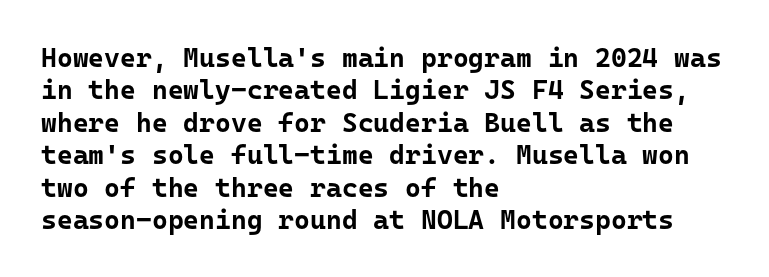
The space directly below the letters is spotless. Heavy-handed strokes throughout: this text is bold. If you drew a ruler down the left edge, every line would touch it. Italic: no, the glyphs are upright roman. Nobody touched the tracking dial on this one.
